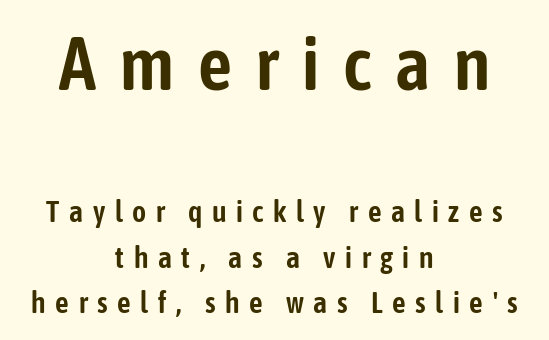
{"serif": "no", "italic": "no", "width": "condensed", "stroke_contrast": "low", "x_height": "medium", "monospaced": "no", "underline": "no", "align": "center", "line_spacing": "normal", "line_spacing_ratio": 1.52, "letter_spacing": "wide", "letter_spacing_em": 0.32, "larger_block": "first", "size_ratio": 2.5, "glyph_px": 75}
